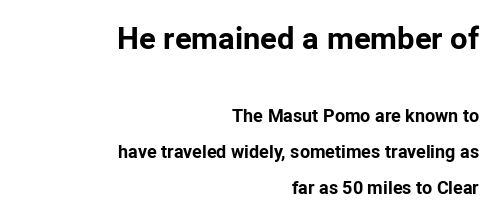
Q: Is the text bold? A: Yes.
Q: Is the text italic (slanted)? A: No, it is upright.
Q: Is the typeface a serif or a sans-serif typeface? A: Sans-serif.
Q: Is the text underlined? A: No.
Q: How is the paragraph aligned? A: Right-aligned.
Q: Is the spacing between letters normal or unusually wide? A: Normal.
Q: Is the spacing between lines tight, normal or loose? A: Loose.
Q: Which block of text is set in a larger size, the first (top) or the second (bottom)? A: The first (top) one.
Q: Width (condensed, normal, or wide)? A: Normal.
Q: Stroke contrast? A: Low.
Q: x-height? A: Medium.
Q: Monospaced? A: No.
